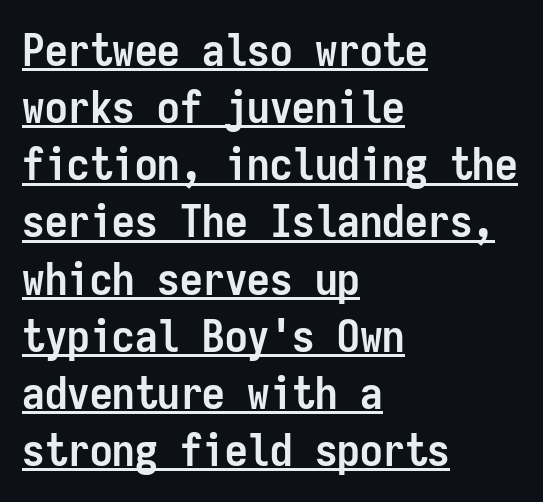
The image shows 45 px semibold, condensed sans-serif type, upright, monospaced; set left-aligned, normal line spacing (1.27x), normal letter spacing, underlined; low stroke contrast and a medium x-height.
